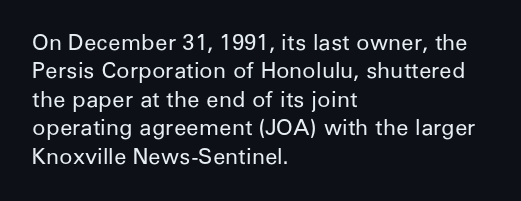
Rule under the text: the space is simply empty. Honestly, the letter spacing is just normal — you wouldn't notice it. The font's upright variant was chosen for this text. The strokes are not fattened; the text isn't bold. Layout note: lines flush left. The designer left line spacing at the default.
